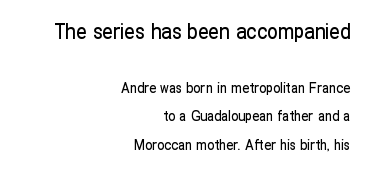
Q: Is the text italic (slanted)? A: No, it is upright.
Q: Is the text underlined? A: No.
Q: How is the paragraph aligned? A: Right-aligned.
Q: Is the spacing between letters normal or unusually wide? A: Normal.
Q: Is the spacing between lines tight, normal or loose? A: Loose.
Q: Which block of text is set in a larger size, the first (top) or the second (bottom)? A: The first (top) one.
